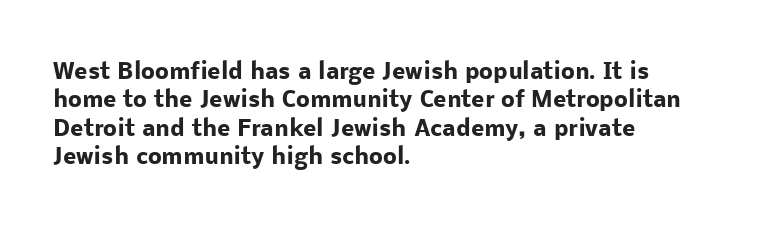
This is the regular roman posture of the typeface. The lines in this sample share a left origin and differ only in where they stop. Standard letterfit; no display-style spreading of the glyphs. Heavy-handed strokes throughout: this text is bold. The space directly below the letters is spotless.
